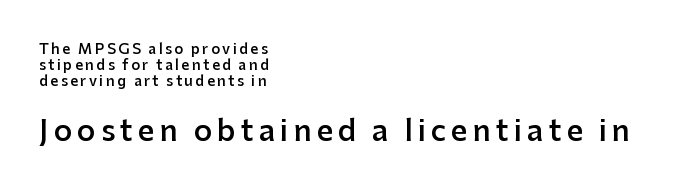
This sample uses an upright cut, with every glyph sitting square on the baseline. Caption: multi-line text, flush left, ragged right. This sample has the flowing, uneven cadence of proportional lettering. Caption: semibold face, moderately heavy strokes.
